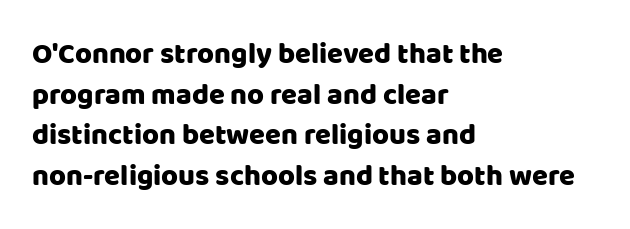
The image shows 29 px sans-serif type, upright; set left-aligned, normal line spacing (1.4x), normal letter spacing, not underlined; low stroke contrast and a large x-height.
